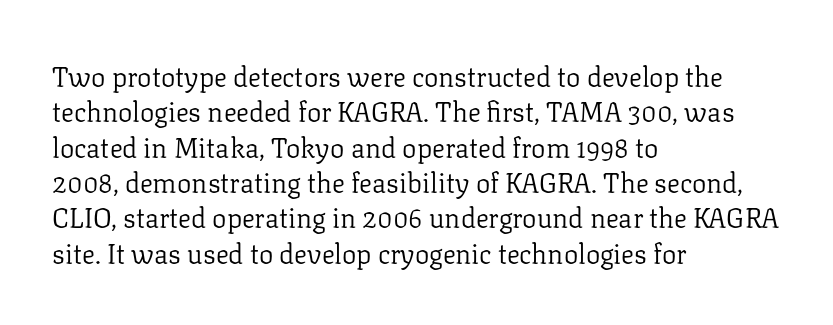
Q: Is the text bold? A: No.
Q: Is the text italic (slanted)? A: No, it is upright.
Q: Is the text underlined? A: No.
Q: How is the paragraph aligned? A: Left-aligned.
Q: Is the spacing between letters normal or unusually wide? A: Normal.
Q: Is the spacing between lines tight, normal or loose? A: Normal.
